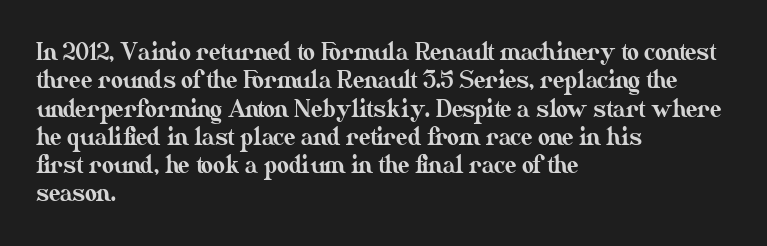
One-word summary of the alignment: left. These lines keep a tight, regular rhythm from letter to letter. Letters rest on an invisible, unmarked baseline. In terms of posture, this sample is upright.
